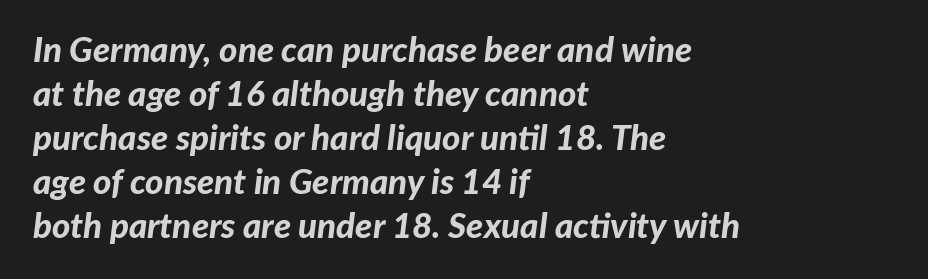
{"italic": "yes", "lean": "right", "slant_degrees": 7, "bold": "yes", "weight": "bold", "width": "normal", "stroke_contrast": "low", "x_height": "medium", "monospaced": "no", "underline": "no", "align": "left", "line_spacing": "normal", "line_spacing_ratio": 1.26, "letter_spacing": "normal", "letter_spacing_em": 0.0, "glyph_px": 35}
